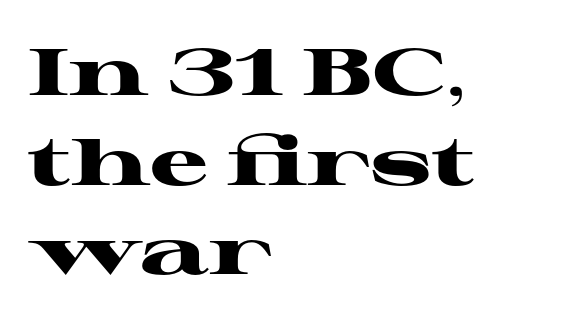
{"serif": "yes", "italic": "no", "bold": "yes", "weight": "heavy", "width": "wide", "stroke_contrast": "high", "x_height": "medium", "monospaced": "no", "underline": "no", "align": "left", "line_spacing": "normal", "line_spacing_ratio": 1.38, "letter_spacing": "normal", "letter_spacing_em": 0.0, "glyph_px": 65}
